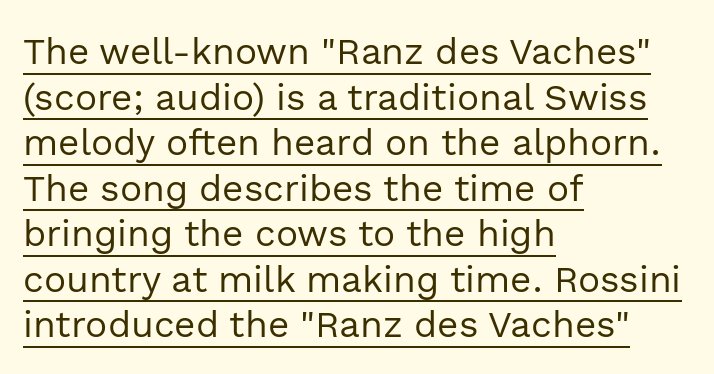
The image shows 37 px regular-weight sans-serif type, upright; set left-aligned, line spacing 1.23x, normal letter spacing, underlined; a medium x-height.
